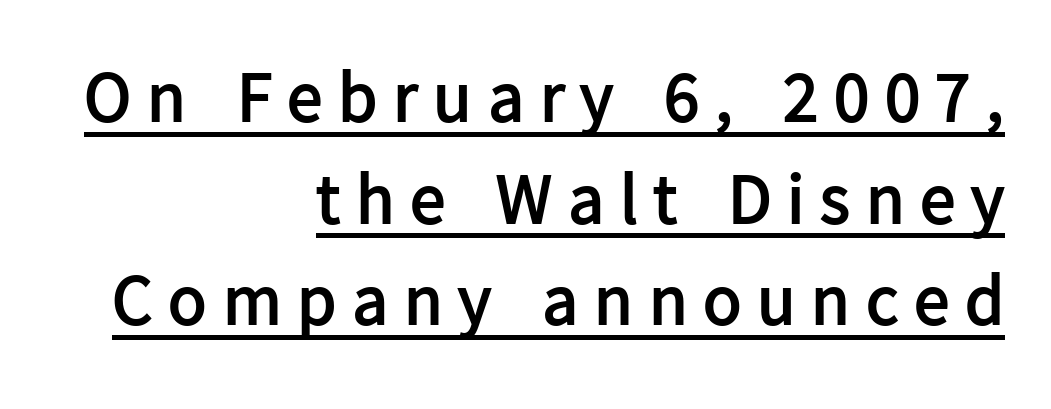
Ordinary non-slanted type is in use. Has an underline been added? It has. Interline gaps are of average width in this sample. Think of a printed novel: that variable character pitch is what you see here.
